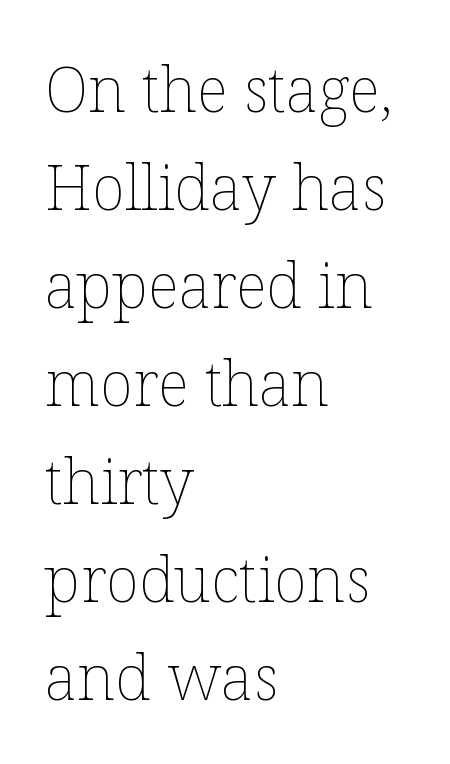
The image shows 62 px thin type, upright; set left-aligned, normal line spacing (1.58x), normal letter spacing, not underlined; low stroke contrast and a medium x-height.
